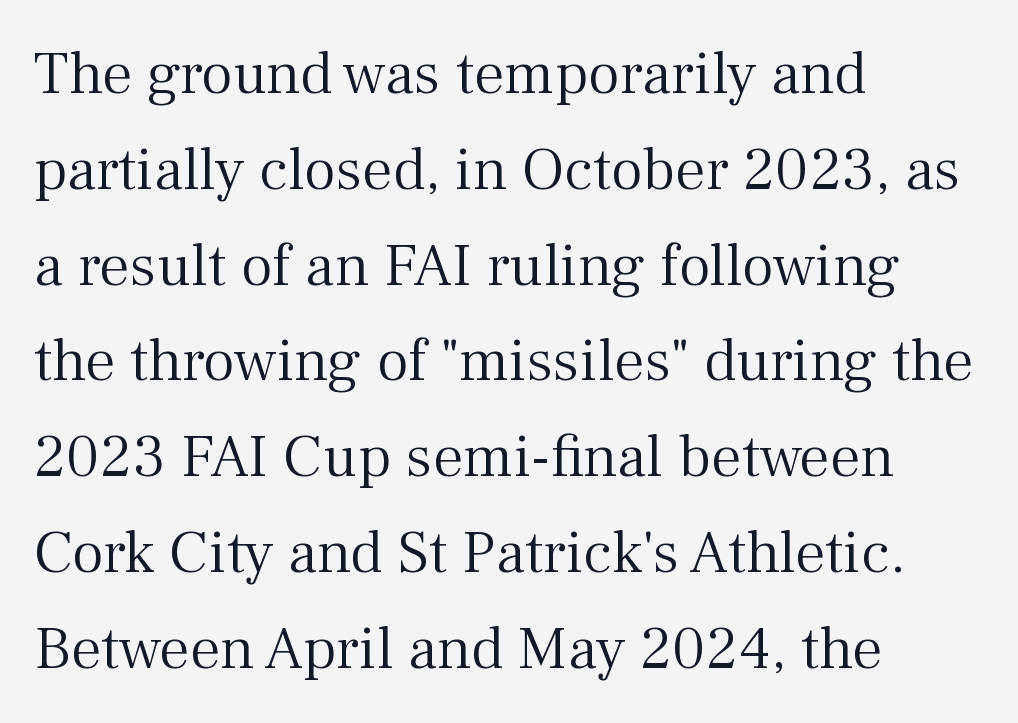
{"serif": "yes", "italic": "no", "bold": "no", "weight": "light", "width": "normal", "stroke_contrast": "medium", "x_height": "medium", "monospaced": "no", "underline": "no", "align": "left", "line_spacing": "normal", "line_spacing_ratio": 1.57, "letter_spacing": "normal", "letter_spacing_em": 0.0, "glyph_px": 61}
